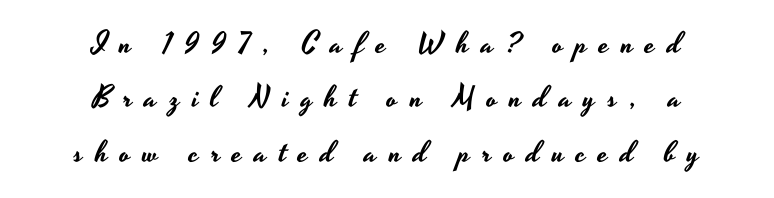
Look at the bottom of the vertical strokes: they stop flat, with no serifs. Any mark beneath the type? The region is blank. Do the characters align in a grid? No, the font is proportional. Horizontally, the lines are justified to the midpoint only. The rendering inserts visible extra space after every character.
